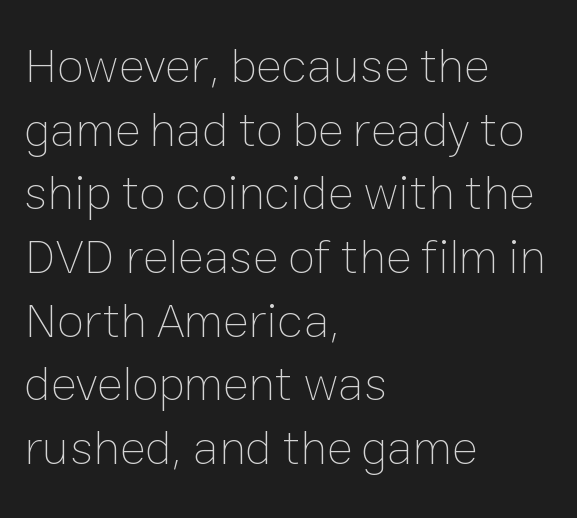
{"italic": "no", "bold": "no", "weight": "thin", "width": "normal", "stroke_contrast": "low", "x_height": "medium", "monospaced": "no", "underline": "no", "align": "left", "line_spacing": "normal", "line_spacing_ratio": 1.3, "letter_spacing": "normal", "letter_spacing_em": 0.0, "glyph_px": 49}
